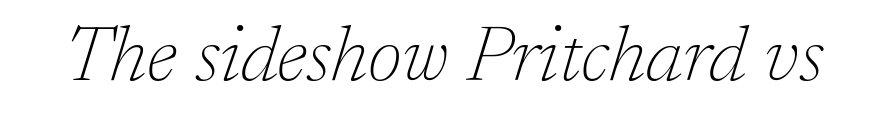
The image shows 78 px thin serif type, italic (leaning right); set normal letter spacing, not underlined; low stroke contrast and a medium x-height.
